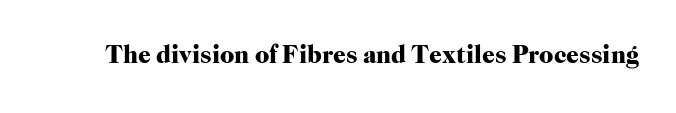
Underlining? Definitely not there. Strong, thick strokes mark this as bold type. This sample uses an upright cut, with every glyph sitting square on the baseline. A typesetter would call this zero additional tracking.
